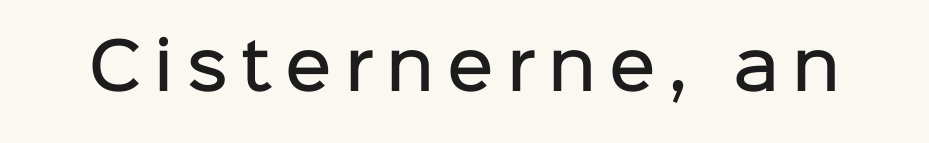
Students, note that the glyphs here are deliberately spaced far apart. The rendering uses a semibold face; strokes are thickened but not to full bold. I'd call this a sans setting — the letters go barefoot. A typesetter would mark this as roman, not italic. A clean baseline with only descenders dipping below it. These lines are rendered in a variable-pitch font.
